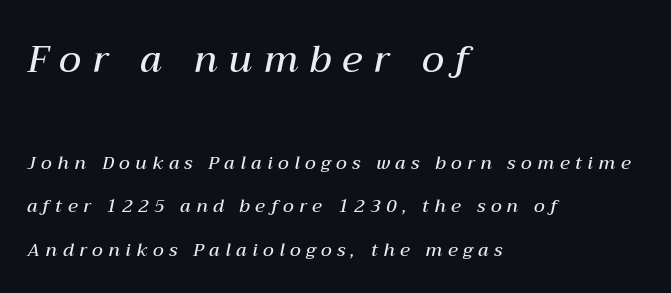
The image shows 37 px semibold type, italic (leaning right); set left-aligned, loose line spacing (2.43x), unusually wide letter spacing (+0.31 em), not underlined; the first (top) block is 2.06x larger; medium stroke contrast and a medium x-height.
